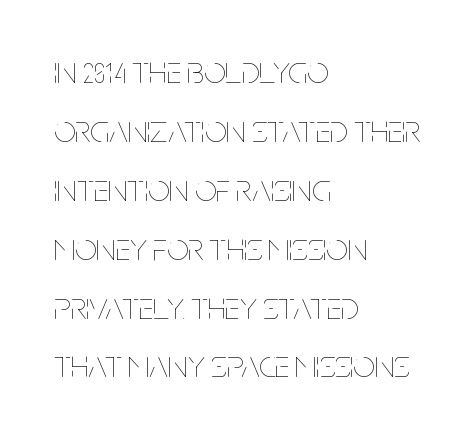
{"italic": "no", "bold": "no", "weight": "thin", "width": "condensed", "stroke_contrast": "low", "x_height": "large", "monospaced": "no", "underline": "no", "align": "left", "line_spacing": "normal", "line_spacing_ratio": 1.55, "letter_spacing": "normal", "letter_spacing_em": 0.0, "glyph_px": 38}
